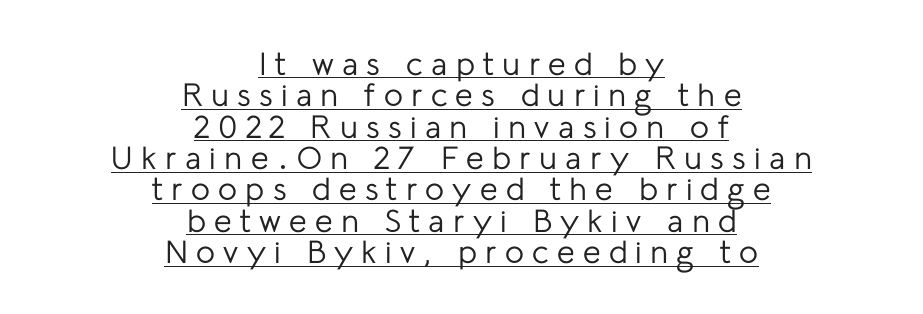
The letters are spread apart with noticeably loose tracking. No feet cap the strokes, marking this as sans-serif type. Posture: straight, roman, zero tilt. A continuous stroke trails under the words, as in a hyperlink. These lines are rendered in a variable-pitch font.
